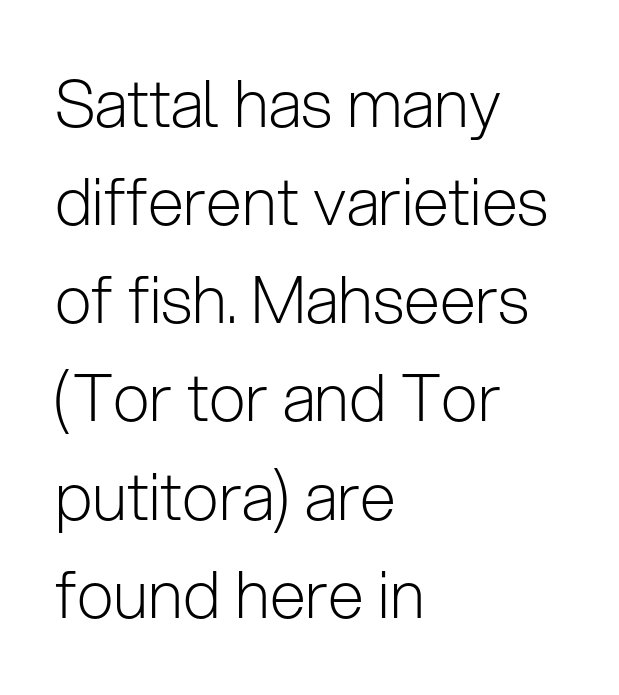
{"serif": "no", "italic": "no", "bold": "no", "weight": "light", "width": "normal", "stroke_contrast": "low", "x_height": "medium", "monospaced": "no", "underline": "no", "align": "left", "line_spacing": "normal", "line_spacing_ratio": 1.51, "letter_spacing": "normal", "letter_spacing_em": 0.0, "glyph_px": 65}
